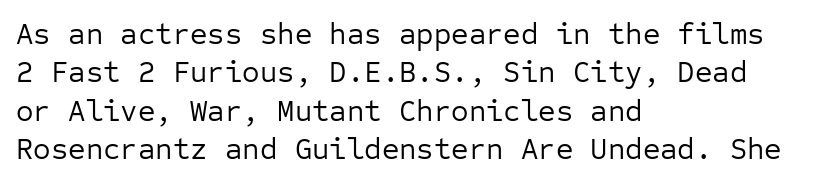
The image shows 30 px regular-weight sans-serif type, upright, monospaced; set left-aligned, normal line spacing (1.28x), normal letter spacing, not underlined; low stroke contrast and a medium x-height.
